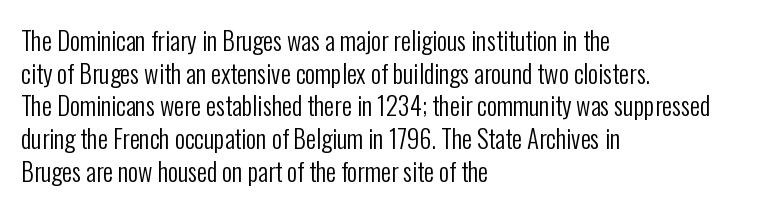
{"italic": "no", "bold": "no", "underline": "no", "align": "left", "line_spacing": "normal", "line_spacing_ratio": 1.31, "letter_spacing": "normal", "letter_spacing_em": 0.0, "glyph_px": 25}
